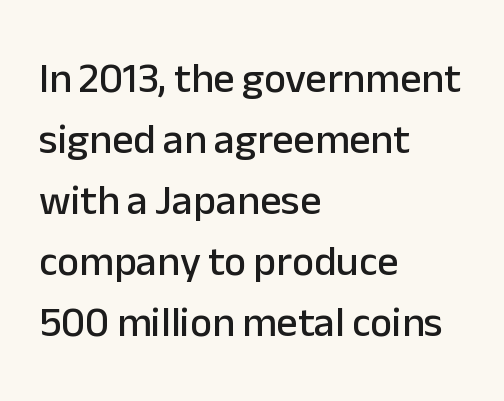
{"serif": "no", "italic": "no", "width": "normal", "stroke_contrast": "low", "x_height": "medium", "monospaced": "no", "underline": "no", "align": "left", "line_spacing": "normal", "line_spacing_ratio": 1.45, "letter_spacing": "normal", "letter_spacing_em": 0.0, "glyph_px": 42}
